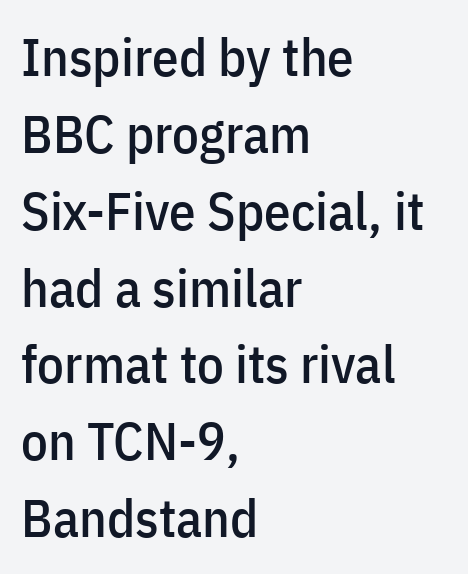
Q: Is the text italic (slanted)? A: No, it is upright.
Q: Is the typeface a serif or a sans-serif typeface? A: Sans-serif.
Q: Is the text underlined? A: No.
Q: How is the paragraph aligned? A: Left-aligned.
Q: Is the spacing between letters normal or unusually wide? A: Normal.
Q: Is the spacing between lines tight, normal or loose? A: Normal.
Q: Width (condensed, normal, or wide)? A: Condensed.
Q: Stroke contrast? A: Low.
Q: x-height? A: Medium.
Q: Monospaced? A: No.
